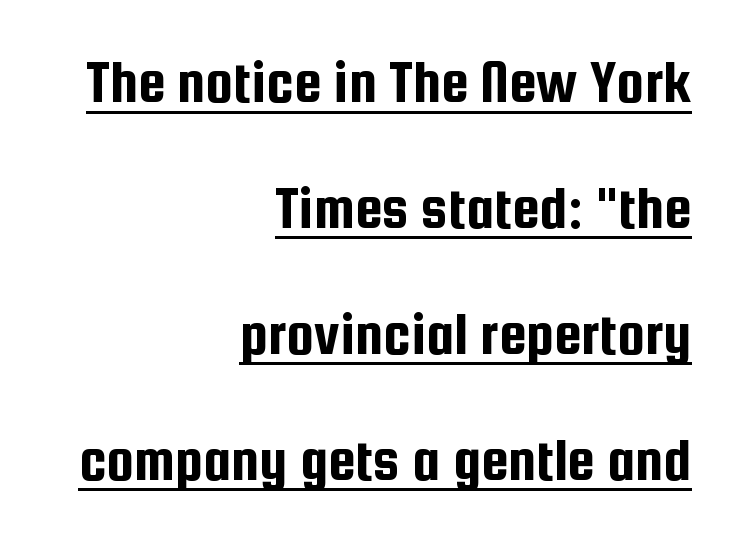
{"serif": "no", "italic": "no", "width": "condensed", "stroke_contrast": "low", "x_height": "medium", "monospaced": "no", "underline": "yes", "align": "right", "line_spacing": "loose", "line_spacing_ratio": 2.03, "letter_spacing": "normal", "letter_spacing_em": 0.0, "glyph_px": 62}
